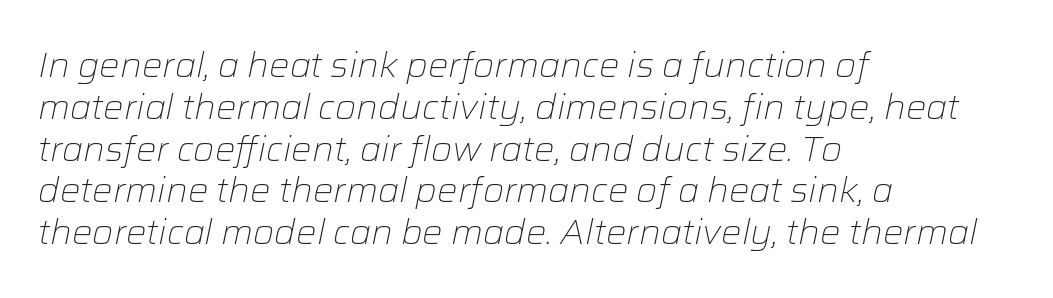
The image shows 34 px light type, italic (leaning right); set left-aligned, line spacing 1.23x, normal letter spacing, not underlined; low stroke contrast and a medium x-height.
